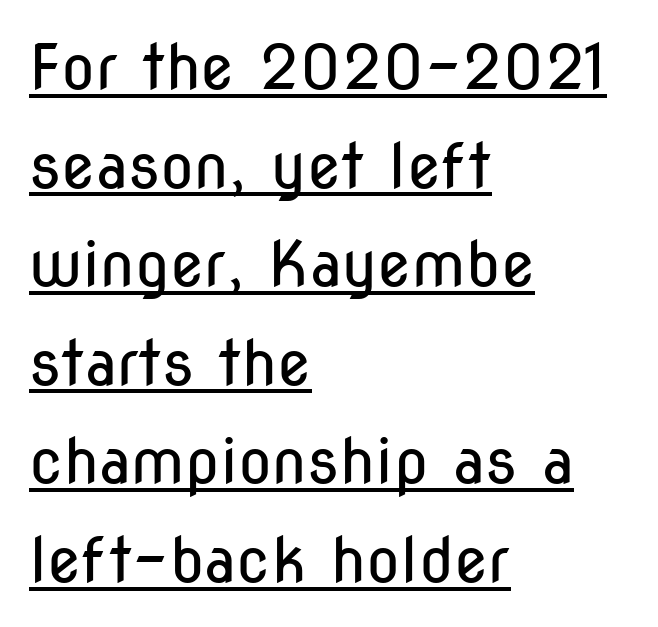
{"serif": "no", "italic": "no", "bold": "no", "weight": "regular", "width": "condensed", "stroke_contrast": "low", "x_height": "medium", "monospaced": "no", "underline": "yes", "align": "left", "line_spacing": "normal", "line_spacing_ratio": 1.59, "letter_spacing": "normal", "letter_spacing_em": 0.0, "glyph_px": 62}
